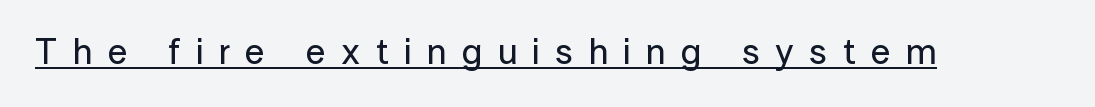
{"serif": "no", "italic": "no", "width": "normal", "stroke_contrast": "low", "x_height": "medium", "monospaced": "no", "underline": "yes", "letter_spacing": "wide", "letter_spacing_em": 0.43, "glyph_px": 36}
